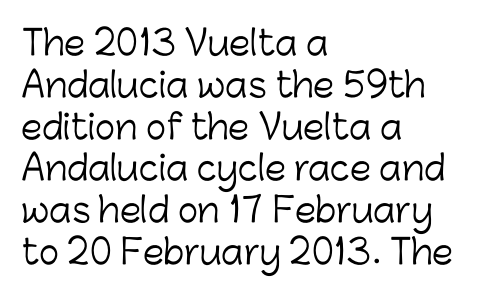
Q: Is the text bold? A: No.
Q: Is the text italic (slanted)? A: No, it is upright.
Q: Is the typeface a serif or a sans-serif typeface? A: Sans-serif.
Q: Is the text underlined? A: No.
Q: How is the paragraph aligned? A: Left-aligned.
Q: Is the spacing between letters normal or unusually wide? A: Normal.
Q: Width (condensed, normal, or wide)? A: Normal.
Q: Stroke contrast? A: Low.
Q: x-height? A: Medium.
Q: Monospaced? A: No.
